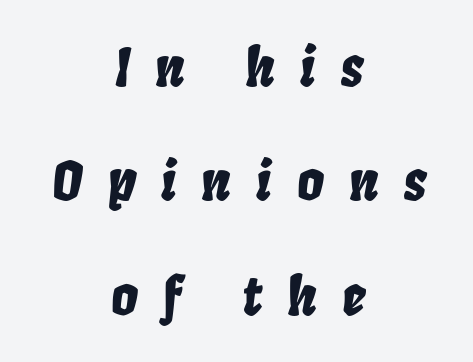
{"italic": "yes", "lean": "right", "slant_degrees": 8, "width": "condensed", "stroke_contrast": "low", "x_height": "large", "monospaced": "no", "underline": "no", "align": "center", "line_spacing": "loose", "line_spacing_ratio": 2.16, "letter_spacing": "wide", "letter_spacing_em": 0.47, "glyph_px": 53}
